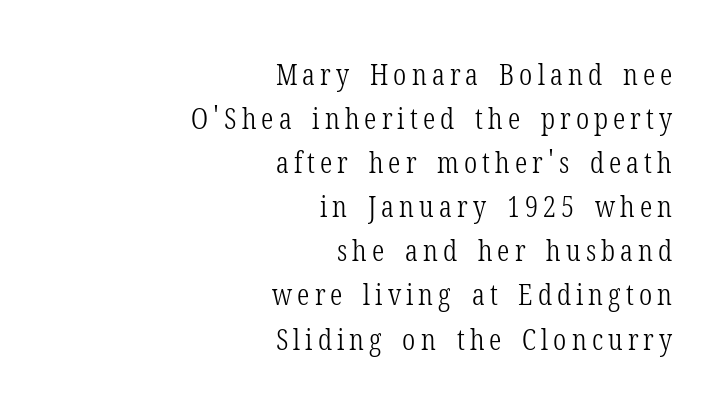
{"serif": "yes", "italic": "no", "bold": "no", "weight": "light", "width": "condensed", "stroke_contrast": "low", "x_height": "medium", "monospaced": "no", "underline": "no", "align": "right", "line_spacing": "normal", "line_spacing_ratio": 1.47, "glyph_px": 30}
